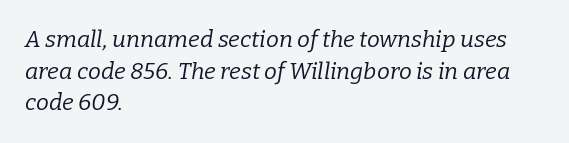
Is the stroke heavy? The answer is a plain regular-or-lighter. Looking at the ascenders, they clearly lean. Visually the block forms a straight wall on the left and a jagged coastline on the right. Tracking here is standard; glyphs follow each other at the usual distance. Students, observe: this is what conventionally led text looks like. The words here are not underlined.
